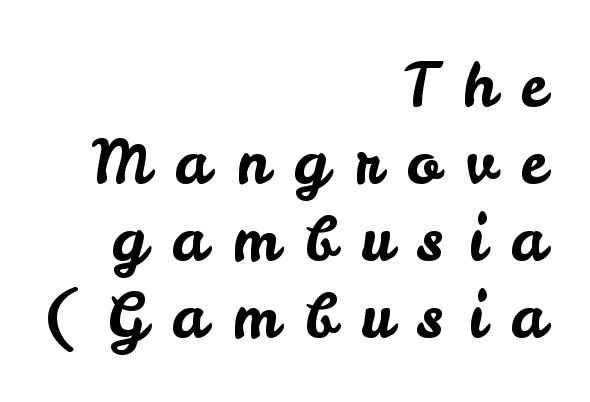
The image shows 61 px sans-serif type; set right-aligned, normal line spacing (1.26x), unusually wide letter spacing (+0.41 em), not underlined; low stroke contrast and a small x-height.
